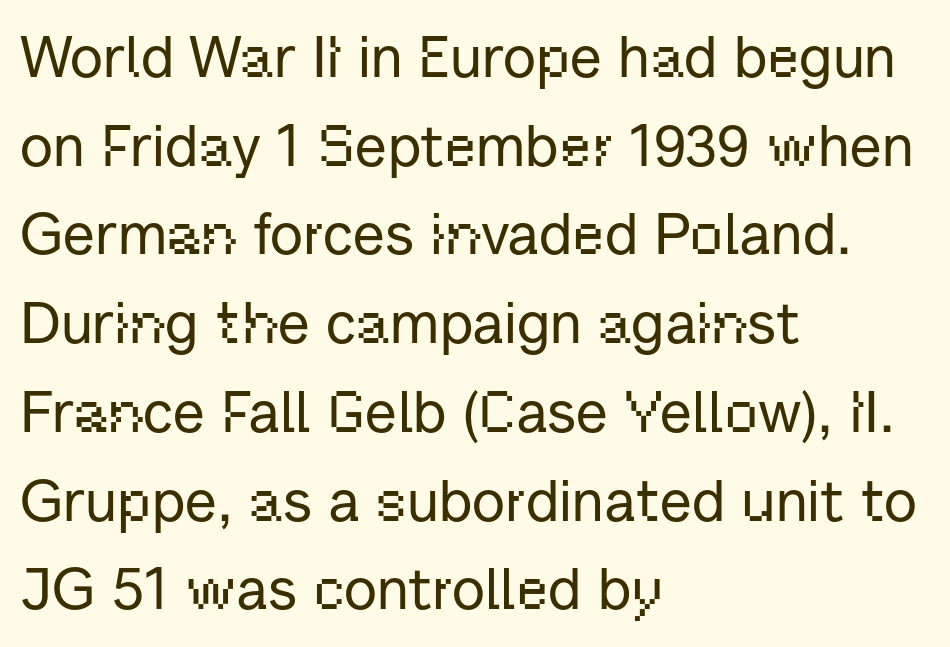
Q: Is the text italic (slanted)? A: No, it is upright.
Q: Is the typeface a serif or a sans-serif typeface? A: Sans-serif.
Q: Is the text underlined? A: No.
Q: How is the paragraph aligned? A: Left-aligned.
Q: Is the spacing between letters normal or unusually wide? A: Normal.
Q: Is the spacing between lines tight, normal or loose? A: Normal.
Q: Width (condensed, normal, or wide)? A: Normal.
Q: Stroke contrast? A: Low.
Q: x-height? A: Medium.
Q: Monospaced? A: No.
